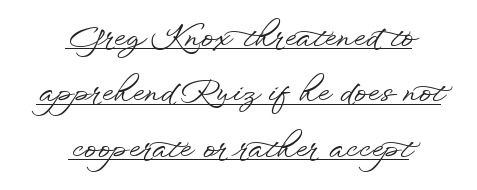
The image shows 30 px wide sans-serif type; set centered, line spacing 1.85x, normal letter spacing, underlined; low stroke contrast and a small x-height.
